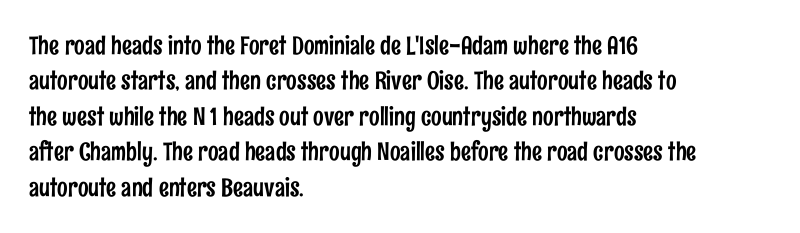
{"italic": "no", "underline": "no", "align": "left", "line_spacing": "normal", "line_spacing_ratio": 1.42, "letter_spacing": "normal", "letter_spacing_em": 0.0, "glyph_px": 25}
